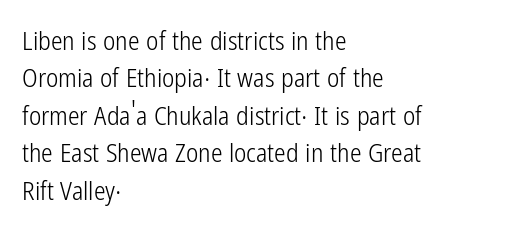
Q: Is the text bold? A: No.
Q: Is the text italic (slanted)? A: No, it is upright.
Q: Is the text underlined? A: No.
Q: How is the paragraph aligned? A: Left-aligned.
Q: Is the spacing between letters normal or unusually wide? A: Normal.
Q: Is the spacing between lines tight, normal or loose? A: Normal.
